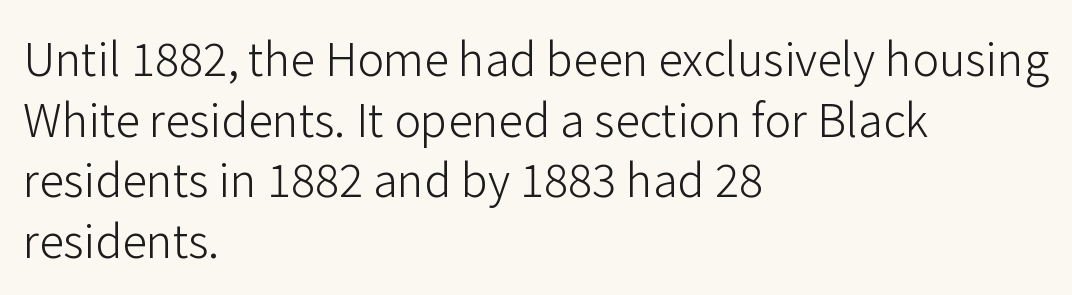
The image shows 45 px light sans-serif type, upright; set left-aligned, normal line spacing (1.35x), normal letter spacing, not underlined; low stroke contrast and a medium x-height.
